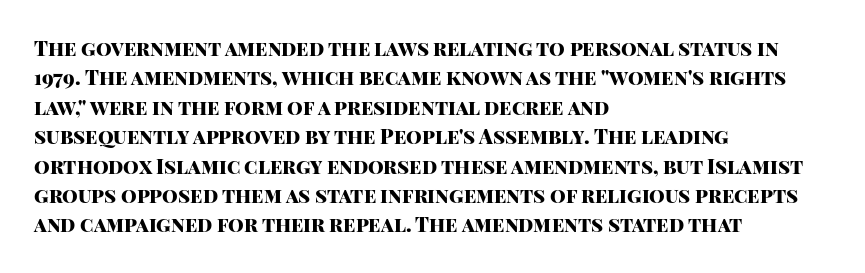
{"italic": "no", "bold": "yes", "underline": "no", "align": "left", "line_spacing": "normal", "line_spacing_ratio": 1.47, "letter_spacing": "normal", "letter_spacing_em": 0.0, "glyph_px": 20}
